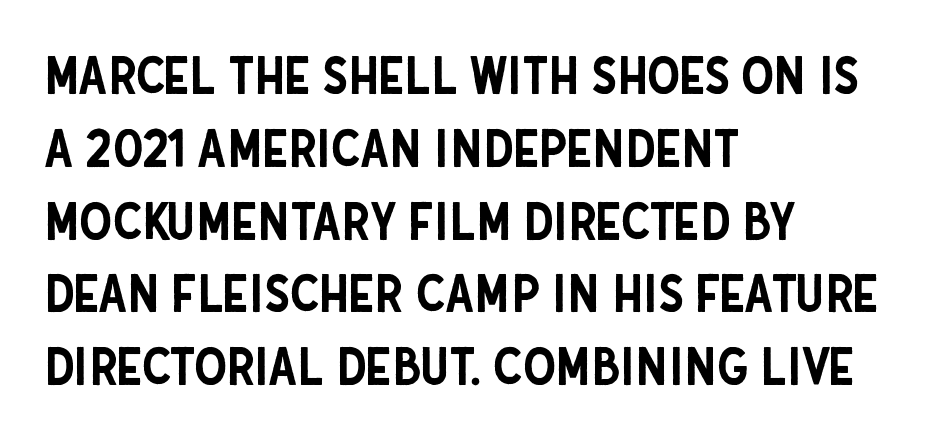
Q: Is the text italic (slanted)? A: No, it is upright.
Q: Is the typeface a serif or a sans-serif typeface? A: Sans-serif.
Q: Is the text underlined? A: No.
Q: How is the paragraph aligned? A: Left-aligned.
Q: Is the spacing between letters normal or unusually wide? A: Normal.
Q: Is the spacing between lines tight, normal or loose? A: Normal.
Q: Width (condensed, normal, or wide)? A: Condensed.
Q: Stroke contrast? A: Low.
Q: x-height? A: Large.
Q: Monospaced? A: No.
